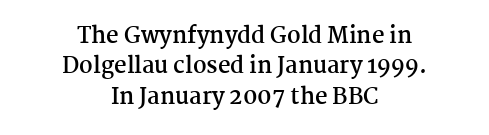
Q: Is the text bold? A: Yes.
Q: Is the text italic (slanted)? A: No, it is upright.
Q: Is the text underlined? A: No.
Q: How is the paragraph aligned? A: Centered.
Q: Is the spacing between letters normal or unusually wide? A: Normal.
Q: Is the spacing between lines tight, normal or loose? A: Normal.
